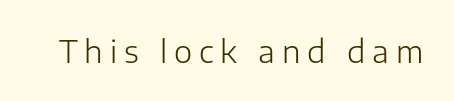
This is not heavy type; no bold has been used. Grotesque or geometric, the face here clearly has no serifs. Each letter keeps its own natural width here, so spacing adapts to shape. Bare-footed words on every line.
